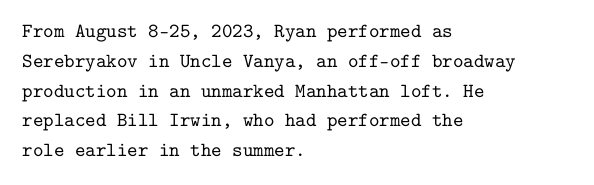
Q: Is the text italic (slanted)? A: No, it is upright.
Q: Is the text underlined? A: No.
Q: How is the paragraph aligned? A: Left-aligned.
Q: Is the spacing between letters normal or unusually wide? A: Normal.
Q: Is the spacing between lines tight, normal or loose? A: Normal.
